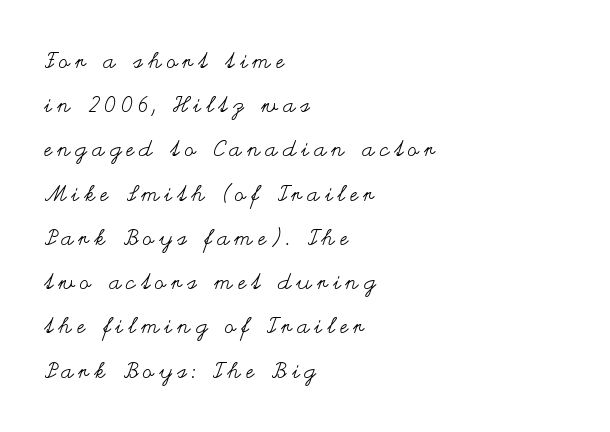
The image shows 22 px text type; set left-aligned, loose line spacing (2.01x), unusually wide letter spacing (+0.25 em), not underlined.
